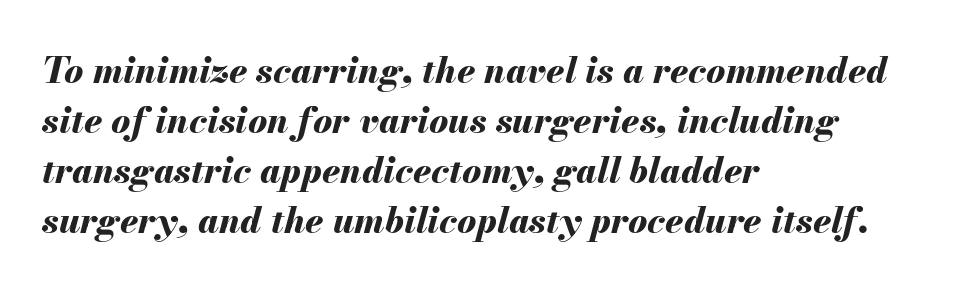
The image shows 36 px bold type, italic (leaning right); set left-aligned, normal line spacing (1.39x), normal letter spacing, not underlined; medium stroke contrast and a small x-height.
